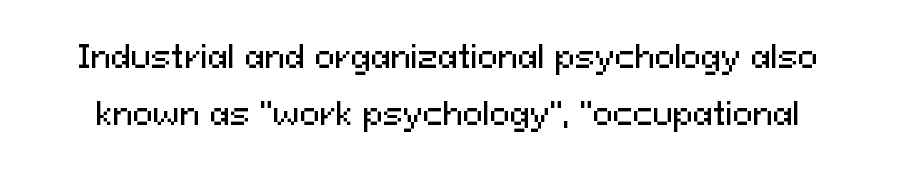
Q: Is the text italic (slanted)? A: No, it is upright.
Q: Is the typeface a serif or a sans-serif typeface? A: Sans-serif.
Q: Is the text underlined? A: No.
Q: Is the spacing between letters normal or unusually wide? A: Normal.
Q: Width (condensed, normal, or wide)? A: Normal.
Q: Stroke contrast? A: Medium.
Q: x-height? A: Medium.
Q: Monospaced? A: No.
